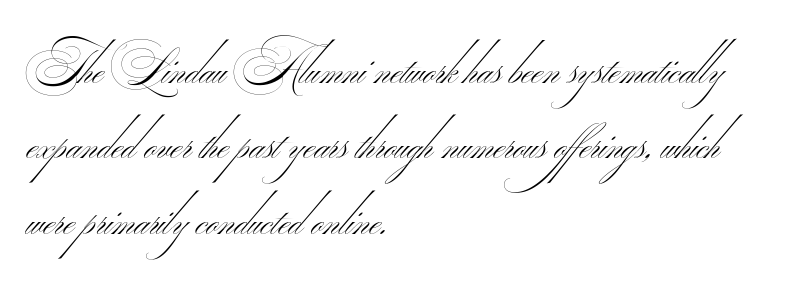
The image shows 48 px thin, wide sans-serif type; set left-aligned, normal line spacing (1.57x), normal letter spacing, not underlined; medium stroke contrast.
